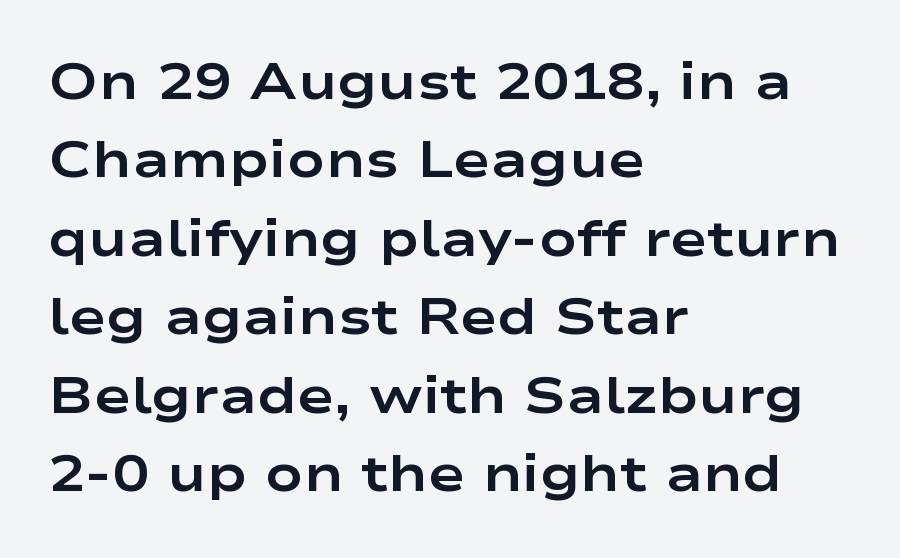
The image shows 50 px bold, wide sans-serif type, upright; set left-aligned, normal line spacing (1.57x), normal letter spacing, not underlined; low stroke contrast and a medium x-height.
